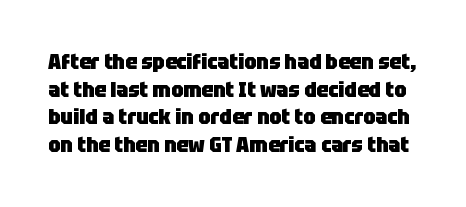
When letters stand straight like this, we call the style roman or upright. The area under the type is left untouched. Bold? Absolutely — the strokes are thick and heavy. Each word holds together tightly as a unit, with standard inter-letter gaps.
